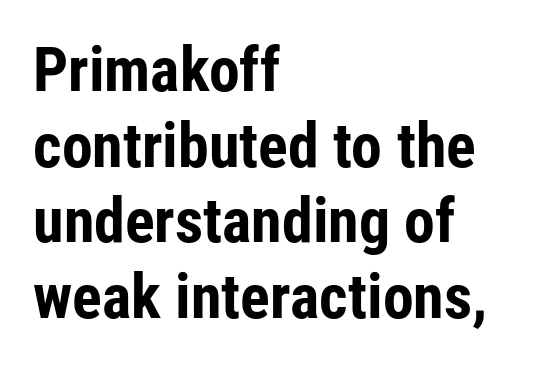
Upright lettering throughout. The setting favours the left margin, as ordinary paragraphs usually do. Observe the ordinary spacing: letters are neighbours, not strangers. Is this a fixed-width face? No — the glyphs have proportional, varying widths. The foot of each line stays bare and open. Type style note: lacks serifs.
